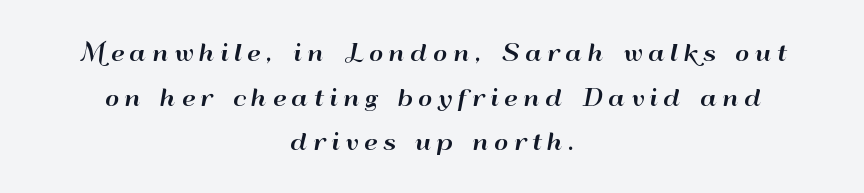
Q: Is the text italic (slanted)? A: Yes.
Q: Is the text underlined? A: No.
Q: How is the paragraph aligned? A: Centered.
Q: Is the spacing between letters normal or unusually wide? A: Unusually wide.
Q: Is the spacing between lines tight, normal or loose? A: Loose.
